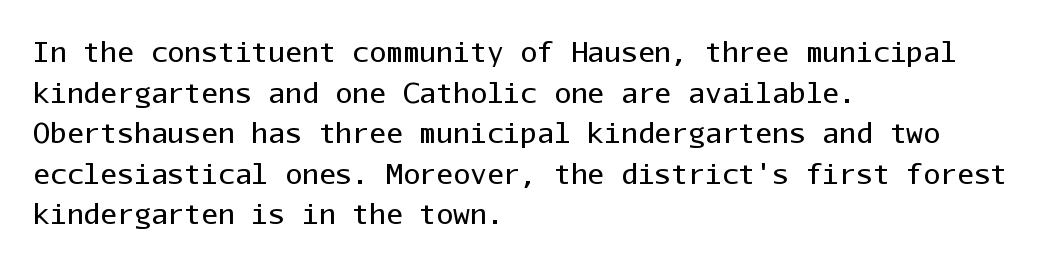
Is this a fixed-width face? Yes — each glyph sits in an identical cell. Baseline-to-baseline distance is the conventional proportion of letter height. Unlike italic type, these characters show no tilt at all. How are the letters spaced? Ordinarily, with no added tracking.
